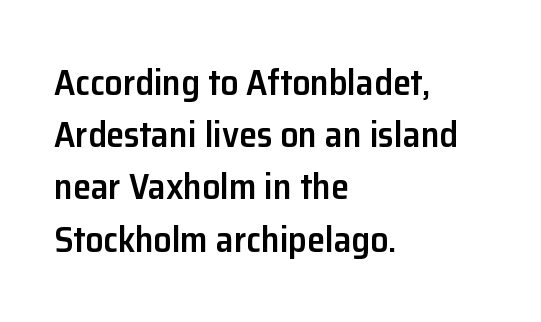
{"serif": "no", "italic": "no", "bold": "semi", "weight": "semibold", "width": "normal", "stroke_contrast": "low", "x_height": "medium", "monospaced": "no", "underline": "no", "align": "left", "line_spacing": "normal", "line_spacing_ratio": 1.45, "letter_spacing": "normal", "letter_spacing_em": 0.0, "glyph_px": 36}
